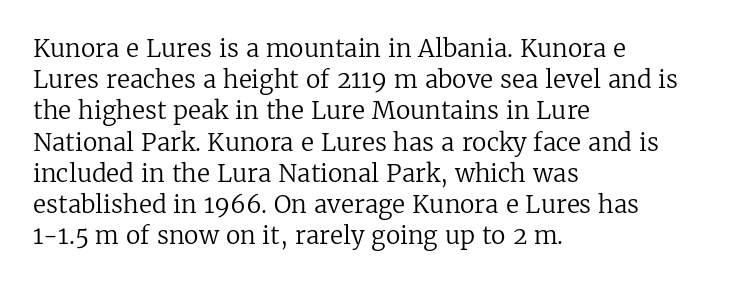
The ragged edge is on the right, which tells us the setting is flush left. The passage shown is not underscored anywhere. These lines were composed using upright roman letters. This sample uses plain, unmodified letter spacing. Reading down the column, the eye jumps a familiar distance to each next line.
